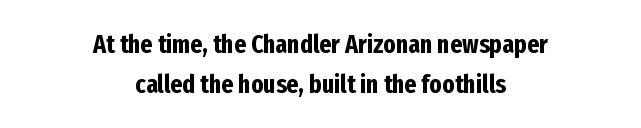
The image shows 26 px bold type, upright; set centered, normal line spacing (1.53x), normal letter spacing, not underlined.
